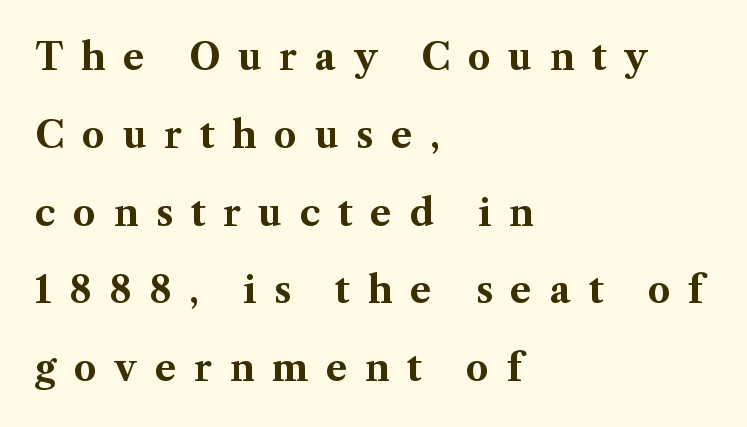
The passage shown is typed in a proportional face where columns would drift. These lines stack with their left ends in a neat column. The letters are bold, with thick, heavy strokes. The letters stand straight up with perfectly vertical stems. Serifs: yes, visible at the terminals of the letterforms. The space beneath each line is pristine and unruled.
